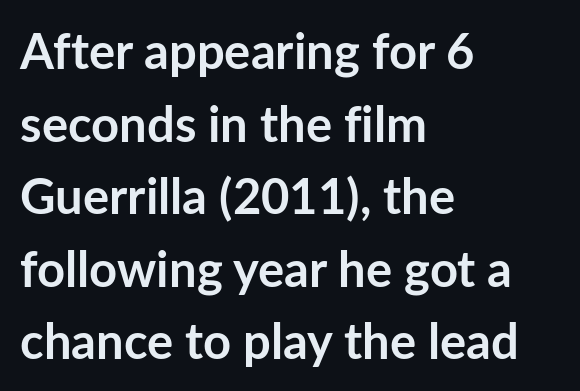
The image shows 49 px semibold sans-serif type, upright; set left-aligned, normal line spacing (1.48x), normal letter spacing, not underlined; low stroke contrast and a medium x-height.
